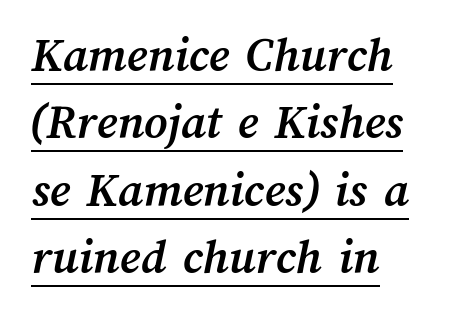
{"bold": "yes", "weight": "semibold", "width": "normal", "stroke_contrast": "medium", "x_height": "medium", "monospaced": "no", "underline": "yes", "align": "left", "line_spacing": "normal", "line_spacing_ratio": 1.35, "letter_spacing": "normal", "letter_spacing_em": 0.0, "glyph_px": 50}
